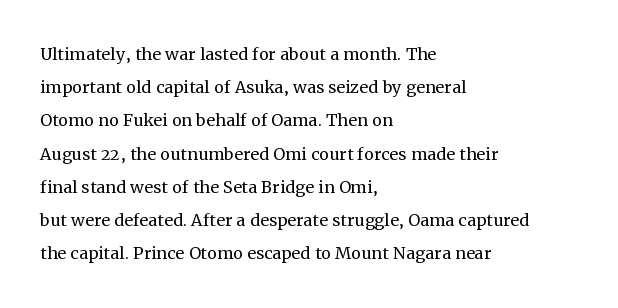
The image shows 22 px text type, upright; set left-aligned, normal line spacing (1.51x), normal letter spacing, not underlined.
